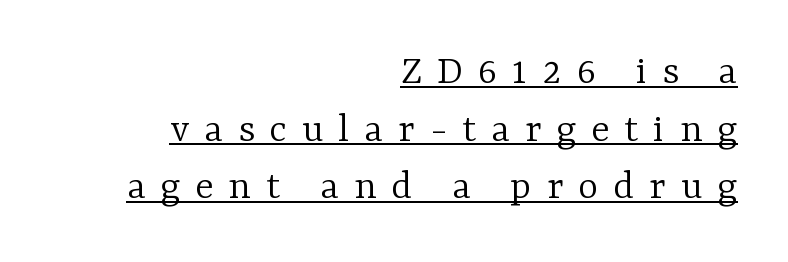
The image shows 43 px light serif type, upright; set right-aligned, normal line spacing (1.34x), unusually wide letter spacing (+0.35 em), underlined; low stroke contrast and a medium x-height.
